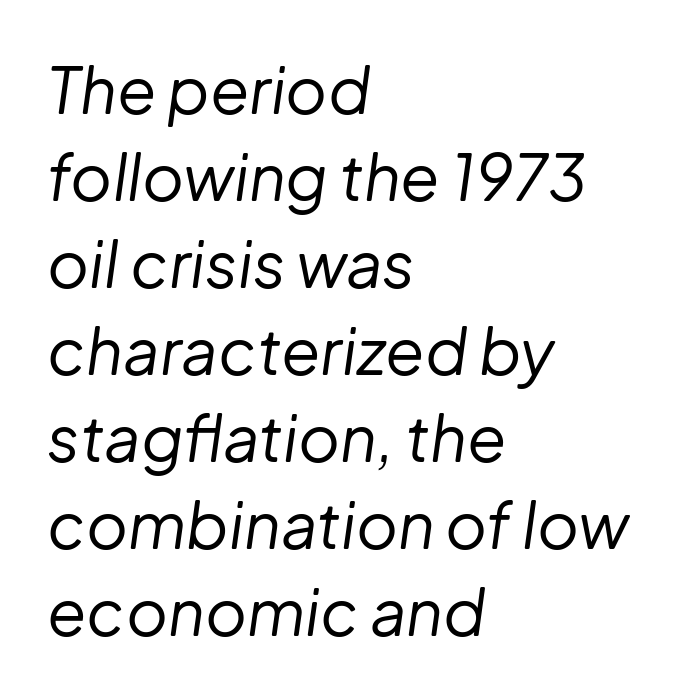
The image shows 64 px regular-weight type, italic (leaning right); set left-aligned, normal line spacing (1.36x), normal letter spacing, not underlined; low stroke contrast and a medium x-height.
